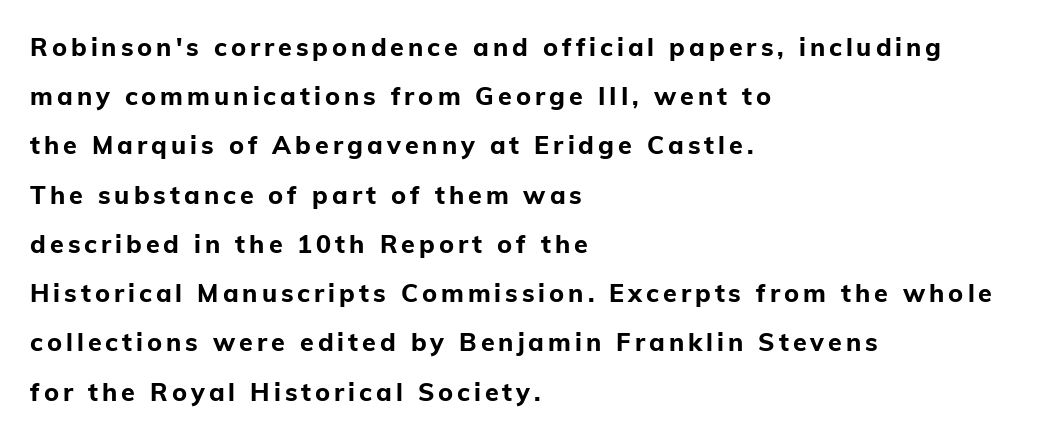
The text block is weighted toward the left margin, trailing off unevenly rightward. Vertical strokes here are truly vertical. Regarding leading, the lines here are spaced well apart. The gap between lines stays unmarked. These lines carry a lot of weight — the face is fully bold.
